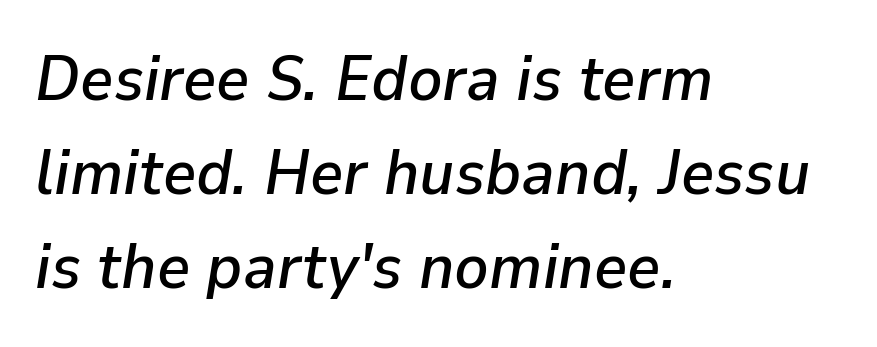
Q: Is the text italic (slanted)? A: Yes, it leans right by about 9 degrees.
Q: Is the text underlined? A: No.
Q: How is the paragraph aligned? A: Left-aligned.
Q: Is the spacing between letters normal or unusually wide? A: Normal.
Q: Is the spacing between lines tight, normal or loose? A: Normal.
Q: Width (condensed, normal, or wide)? A: Normal.
Q: Stroke contrast? A: Low.
Q: x-height? A: Medium.
Q: Monospaced? A: No.
